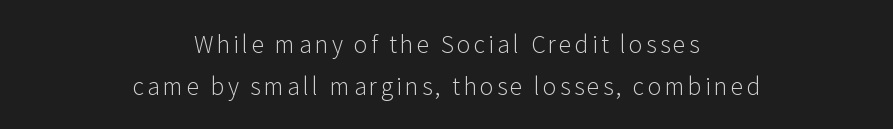
The image shows 23 px text type, upright; set centered, line spacing 1.83x, not underlined.
